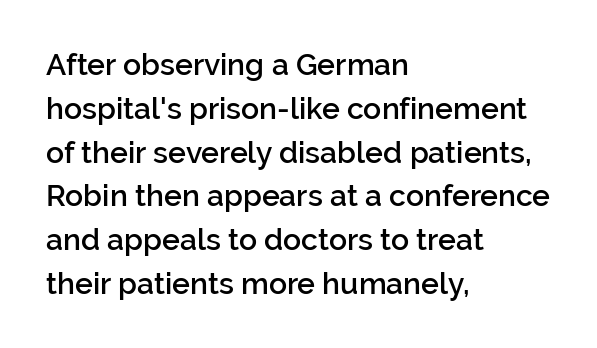
{"serif": "no", "italic": "no", "bold": "semi", "weight": "semibold", "width": "normal", "stroke_contrast": "low", "x_height": "medium", "monospaced": "no", "underline": "no", "align": "left", "line_spacing": "normal", "line_spacing_ratio": 1.46, "letter_spacing": "normal", "letter_spacing_em": 0.0, "glyph_px": 30}
